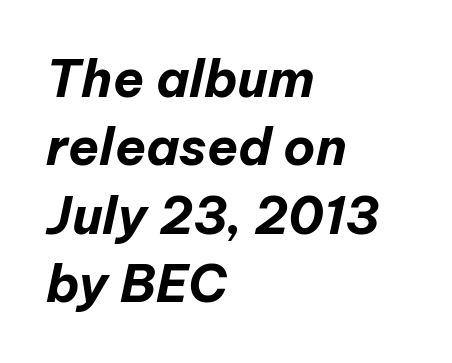
{"italic": "yes", "lean": "right", "slant_degrees": 12, "bold": "yes", "weight": "bold", "width": "normal", "stroke_contrast": "low", "x_height": "medium", "monospaced": "no", "underline": "no", "align": "left", "line_spacing": "normal", "line_spacing_ratio": 1.34, "letter_spacing": "normal", "letter_spacing_em": 0.0, "glyph_px": 51}
